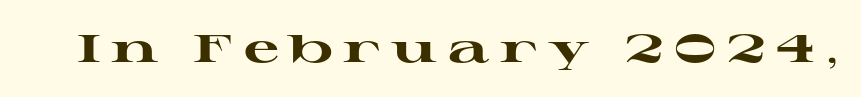
Letters rest on an invisible, unmarked baseline. The characters display serif detailing at their extremities. Glyph-to-glyph distance is far greater than everyday printed text. The font is running at its bold setting. The letters stand upright; this is a roman face. The rendering uses natural spacing where letterforms have individual widths.
